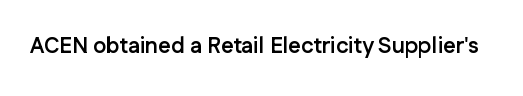
Short note: letters normally spaced. Words float on clear page, feet unadorned. The letters stand upright; this is a roman face. Heavy, bold letterforms.
